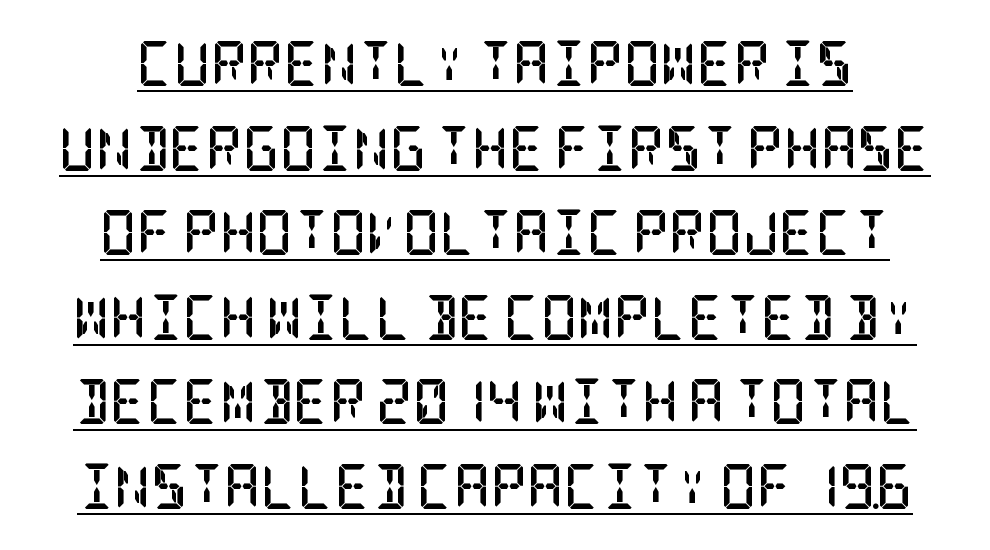
The image shows 45 px semibold, condensed serif type, upright; set line spacing 1.88x, normal letter spacing, underlined; low stroke contrast and a large x-height.
